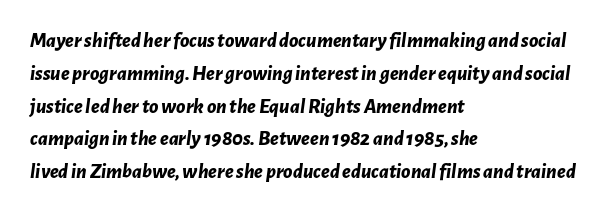
Q: Is the text bold? A: Yes.
Q: Is the text italic (slanted)? A: Yes, it leans right by about 7 degrees.
Q: Is the text underlined? A: No.
Q: How is the paragraph aligned? A: Left-aligned.
Q: Is the spacing between letters normal or unusually wide? A: Normal.
Q: Is the spacing between lines tight, normal or loose? A: Normal.
